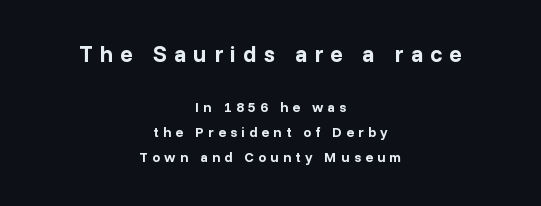
What stands out about the letter spacing? Its width — letters are far apart. The lettering holds an erect, upright posture throughout. Large over small — that's the arrangement of the two blocks here. Bold? Absolutely — the strokes are thick and heavy.
